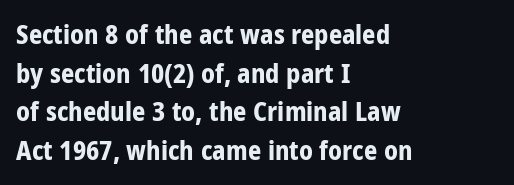
The image shows 26 px bold type, upright; set left-aligned, normal line spacing (1.49x), normal letter spacing, not underlined.
